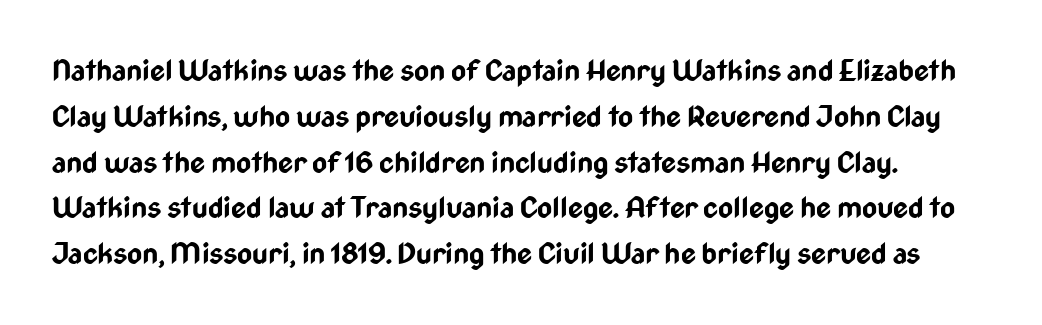
The image shows 29 px bold, condensed sans-serif type, upright; set normal line spacing (1.58x), normal letter spacing, not underlined; low stroke contrast and a medium x-height.
